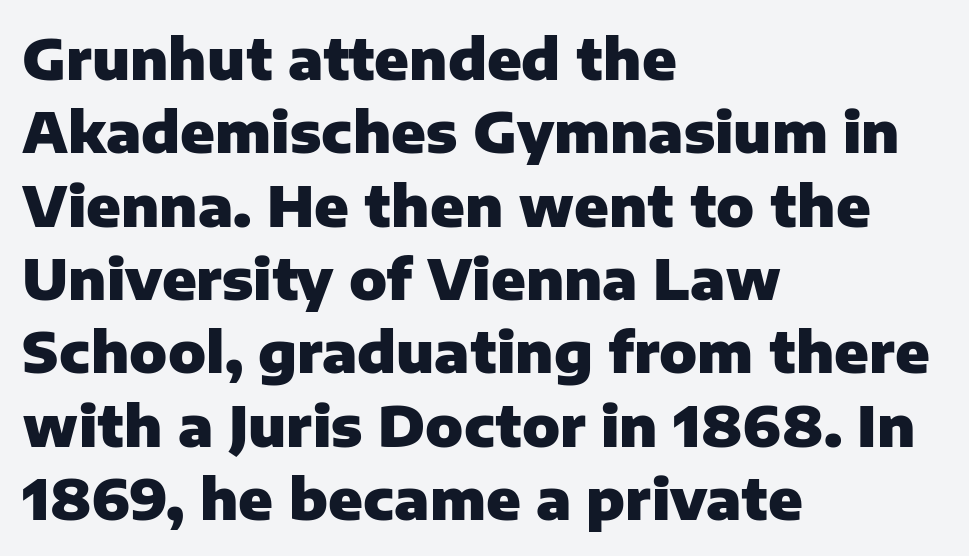
{"serif": "no", "italic": "no", "bold": "yes", "weight": "heavy", "width": "normal", "stroke_contrast": "low", "x_height": "medium", "monospaced": "no", "underline": "no", "align": "left", "line_spacing": "normal", "line_spacing_ratio": 1.31, "letter_spacing": "normal", "letter_spacing_em": 0.0, "glyph_px": 56}
